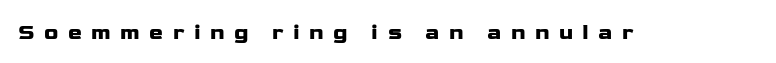
{"italic": "no", "underline": "no", "letter_spacing": "wide", "letter_spacing_em": 0.45, "glyph_px": 21}
